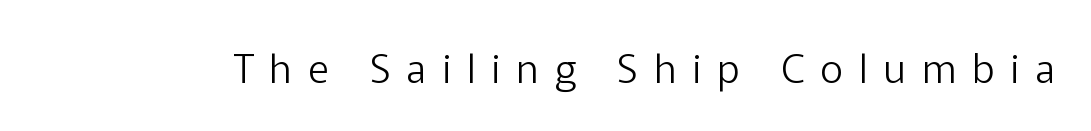
Q: Is the text bold? A: No.
Q: Is the text italic (slanted)? A: No, it is upright.
Q: Is the typeface a serif or a sans-serif typeface? A: Sans-serif.
Q: Is the text underlined? A: No.
Q: Is the spacing between letters normal or unusually wide? A: Unusually wide.
Q: Width (condensed, normal, or wide)? A: Normal.
Q: Stroke contrast? A: Low.
Q: x-height? A: Medium.
Q: Monospaced? A: No.
